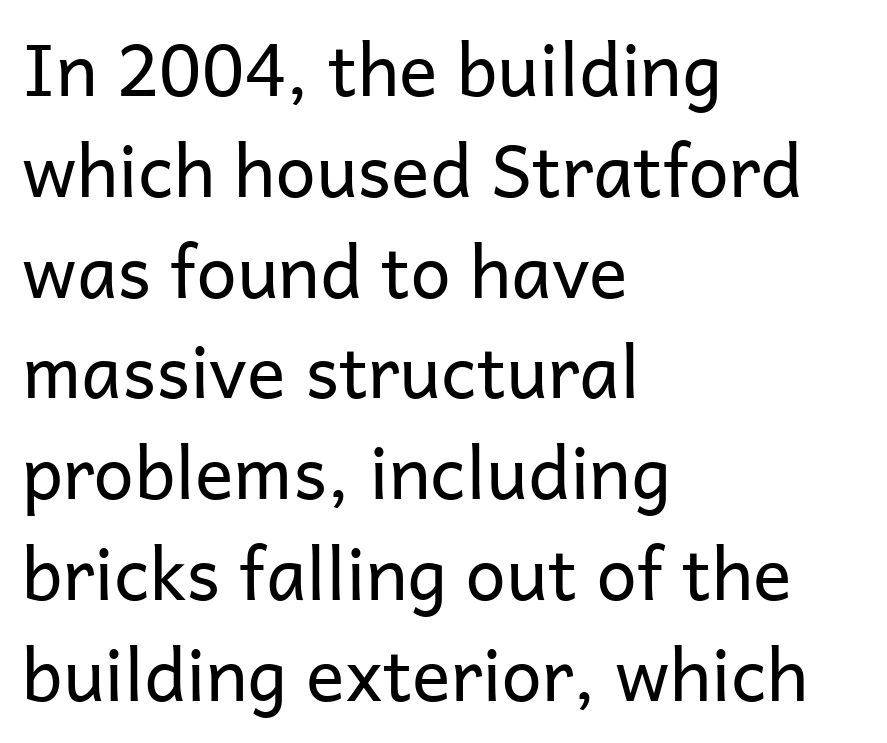
Note the varied advance widths — an 'i' is clearly narrower than an 'm'. Notice how the passage keeps a crisp vertical edge on the left only. Students, observe: this is what conventionally led text looks like. Has an underline been added? It has not.
